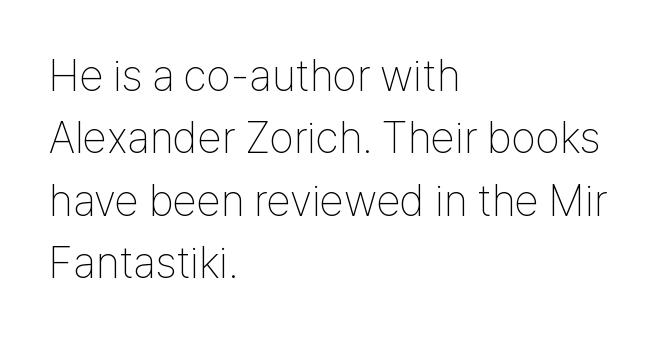
{"serif": "no", "italic": "no", "bold": "no", "weight": "thin", "width": "condensed", "stroke_contrast": "low", "x_height": "medium", "monospaced": "no", "underline": "no", "align": "left", "line_spacing": "normal", "line_spacing_ratio": 1.42, "letter_spacing": "normal", "letter_spacing_em": 0.0, "glyph_px": 44}
